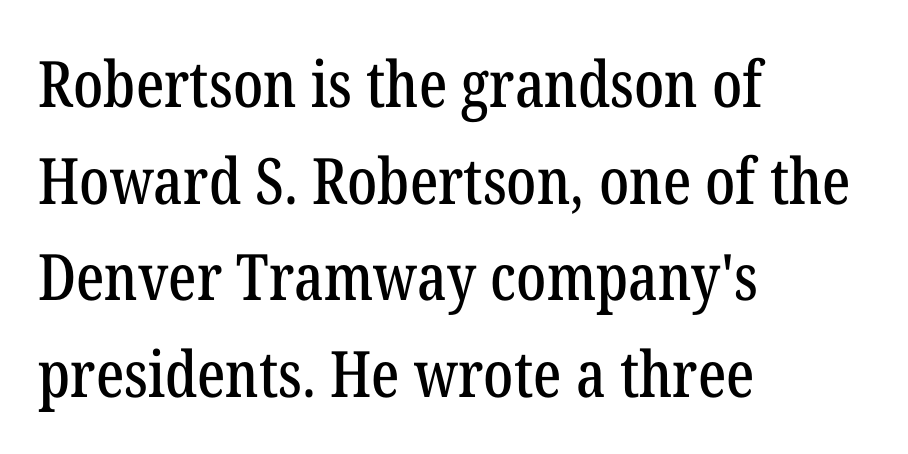
The image shows 64 px condensed serif type, upright; set left-aligned, normal line spacing (1.51x), normal letter spacing, not underlined; low stroke contrast and a medium x-height.
